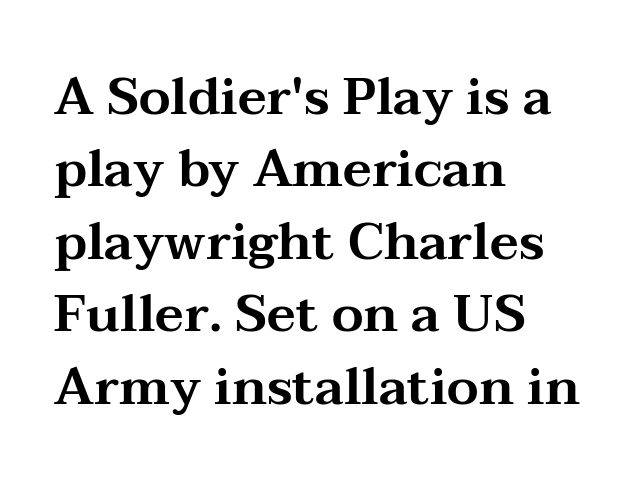
Regular leading. Any mark beneath the type? The region is blank. A typesetter would call this proportional, since set widths differ per character. Posture: straight, roman, zero tilt. The face used here is seriffed, in the tradition of book romans.
